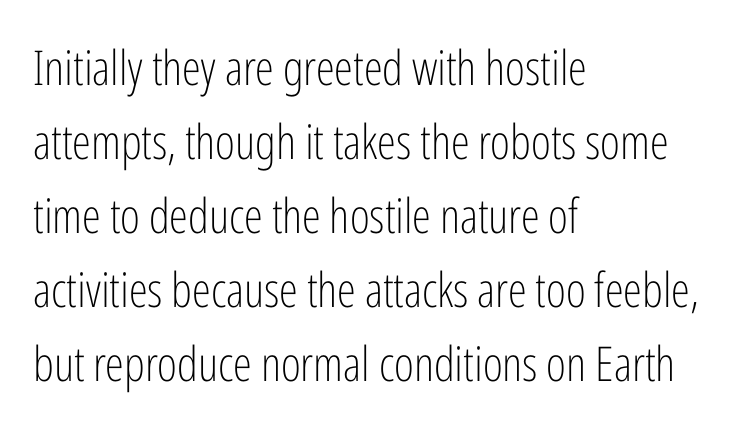
{"serif": "no", "italic": "no", "bold": "no", "weight": "light", "width": "condensed", "stroke_contrast": "low", "x_height": "medium", "monospaced": "no", "underline": "no", "align": "left", "line_spacing": "normal", "line_spacing_ratio": 1.54, "letter_spacing": "normal", "letter_spacing_em": 0.0, "glyph_px": 48}
